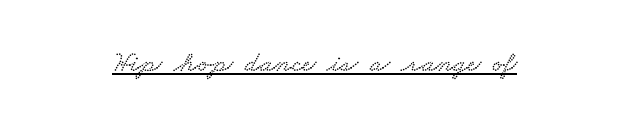
{"serif": "yes", "width": "wide", "stroke_contrast": "low", "x_height": "small", "monospaced": "no", "underline": "yes", "letter_spacing": "normal", "letter_spacing_em": 0.0, "glyph_px": 29}
